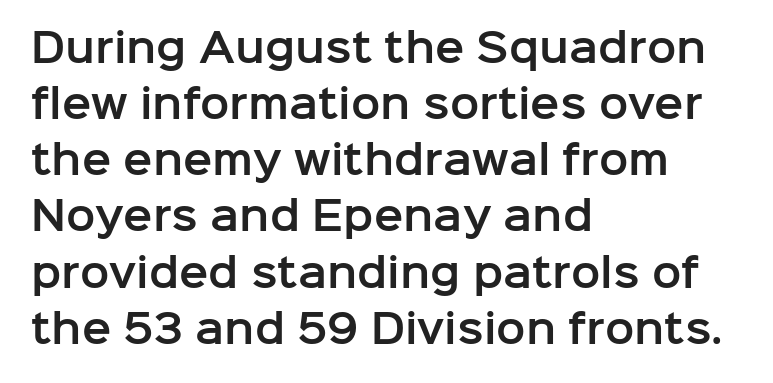
The image shows 39 px sans-serif type, upright; set left-aligned, normal line spacing (1.44x), normal letter spacing, not underlined; low stroke contrast and a medium x-height.
